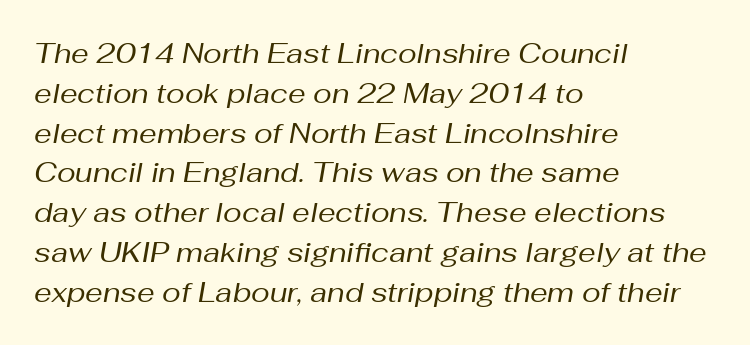
{"italic": "yes", "lean": "right", "slant_degrees": 10, "bold": "no", "weight": "regular", "width": "normal", "stroke_contrast": "medium", "x_height": "medium", "monospaced": "no", "underline": "no", "align": "left", "line_spacing": "normal", "line_spacing_ratio": 1.42, "letter_spacing": "normal", "letter_spacing_em": 0.0, "glyph_px": 28}
